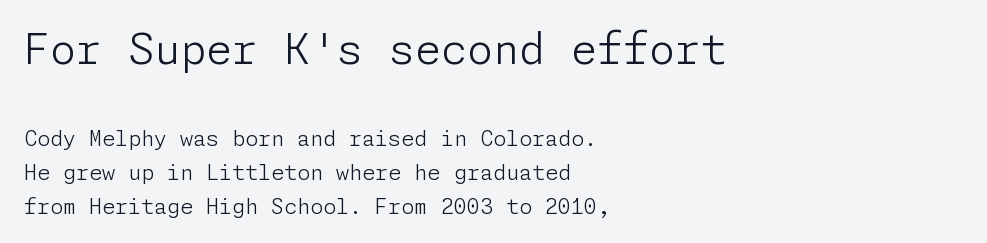
Q: Is the text bold? A: No.
Q: Is the text italic (slanted)? A: No, it is upright.
Q: Is the typeface a serif or a sans-serif typeface? A: Sans-serif.
Q: Is the text underlined? A: No.
Q: How is the paragraph aligned? A: Left-aligned.
Q: Is the spacing between letters normal or unusually wide? A: Normal.
Q: Is the spacing between lines tight, normal or loose? A: Normal.
Q: Which block of text is set in a larger size, the first (top) or the second (bottom)? A: The first (top) one.
Q: Width (condensed, normal, or wide)? A: Normal.
Q: Stroke contrast? A: Low.
Q: x-height? A: Medium.
